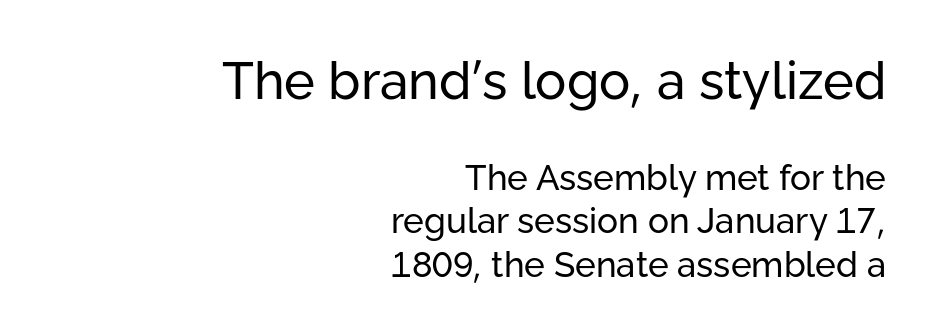
{"serif": "no", "italic": "no", "bold": "no", "weight": "regular", "width": "normal", "stroke_contrast": "low", "x_height": "medium", "monospaced": "no", "underline": "no", "align": "right", "line_spacing_ratio": 1.24, "letter_spacing": "normal", "letter_spacing_em": 0.0, "larger_block": "first", "size_ratio": 1.49, "glyph_px": 52}
